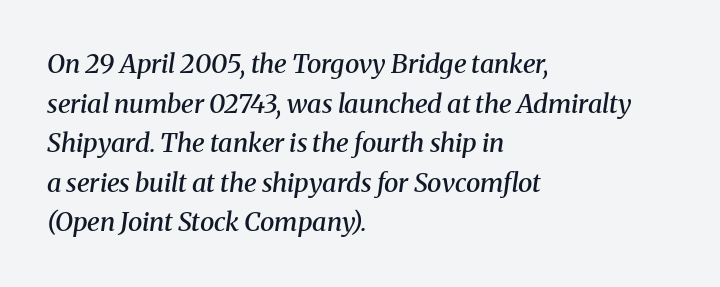
Quick note: underline off. Regarding leading, the lines here are spaced in the standard way. Quick note: italic. Semibold letterforms, between regular and bold. The compositor pushed each line to the left boundary.
